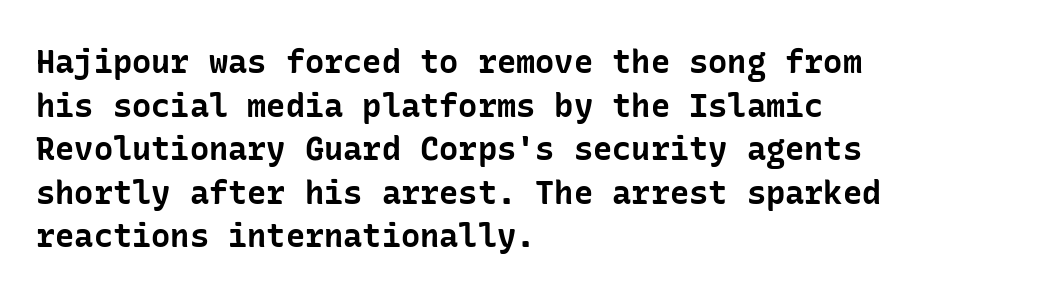
The glyphs in this specimen are sans serif. Clear beneath every line of the passage. The tracking reads as untouched default to a designer's eye. What weight is shown? A full bold with thick strokes.
